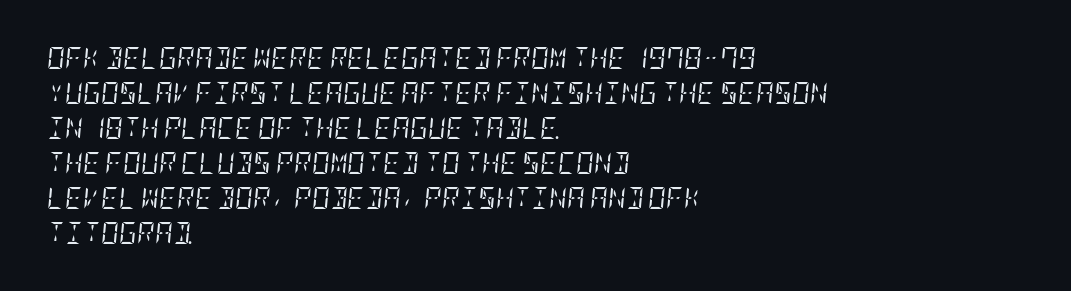
There is no visible air inserted between adjacent glyphs. The font's italic variant was chosen for this text. Caption: face not bold, strokes unweighted. Leftover space on each line is placed entirely after the last word. A clean baseline with only descenders dipping below it.
